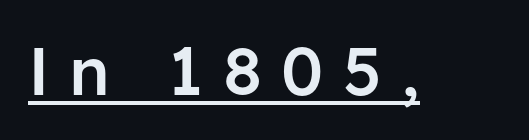
Looks like regular typesetting: each glyph gets only the width it needs. How are the letters spaced? Widely, with obvious added tracking. Strokes here are thickened, but only to semibold level. A continuous stroke trails under the words, as in a hyperlink. In terms of posture, this sample is upright. Unlike a traditional serif, this face leaves its strokes unadorned.
